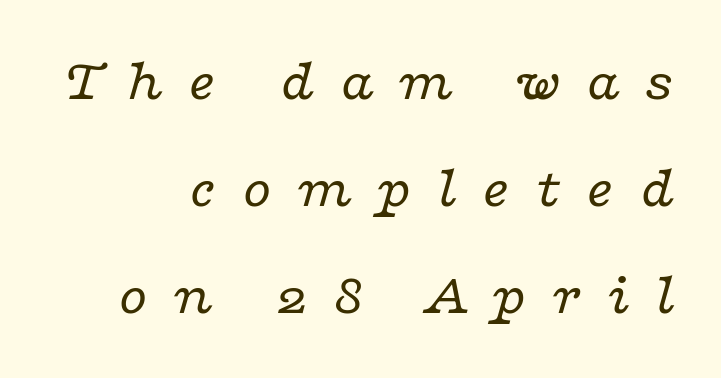
Q: Is the text bold? A: No.
Q: Is the text italic (slanted)? A: Yes, it leans right by about 16 degrees.
Q: Is the typeface a serif or a sans-serif typeface? A: Serif.
Q: Is the text underlined? A: No.
Q: How is the paragraph aligned? A: Right-aligned.
Q: Is the spacing between letters normal or unusually wide? A: Unusually wide.
Q: Width (condensed, normal, or wide)? A: Wide.
Q: Stroke contrast? A: Low.
Q: x-height? A: Medium.
Q: Monospaced? A: No.
